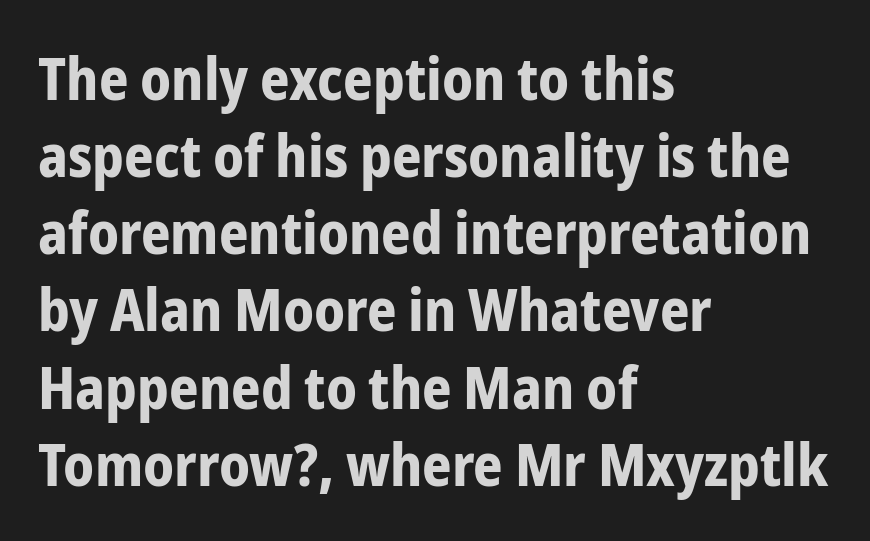
You could not count columns in this text — the font is proportionally spaced. A student would call this left alignment; a typographer would say flush left, rag right. The glyphs have the mass of a bold cut. Line spacing here is normal. The type is set solid horizontally, with unmodified tracking.
